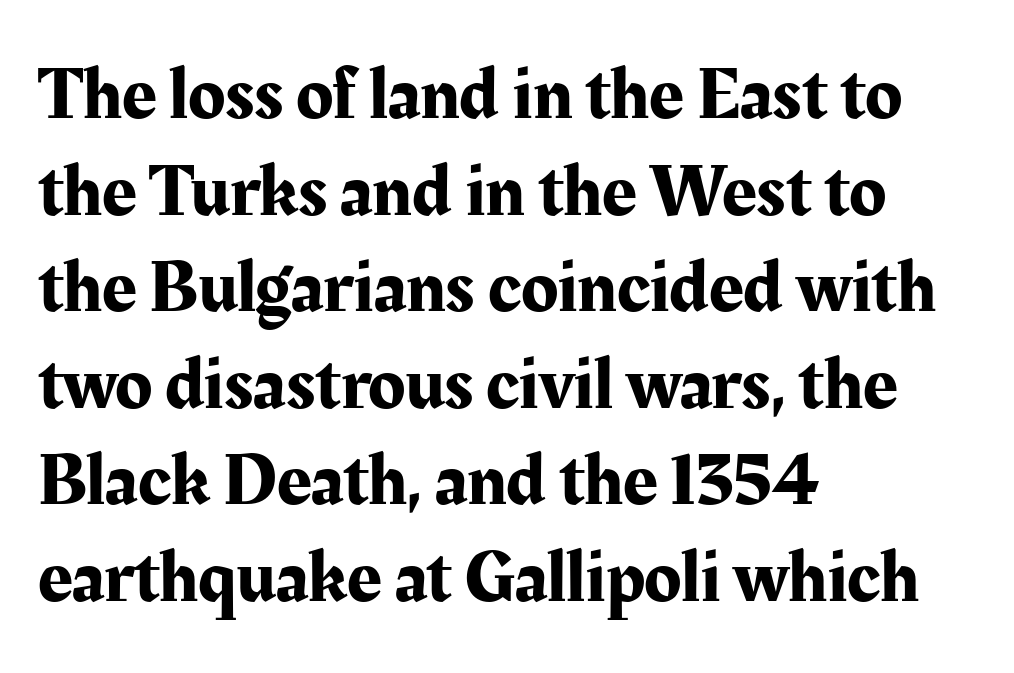
The image shows 76 px serif type, upright; set left-aligned, normal line spacing (1.27x), normal letter spacing, not underlined; medium stroke contrast and a medium x-height.
